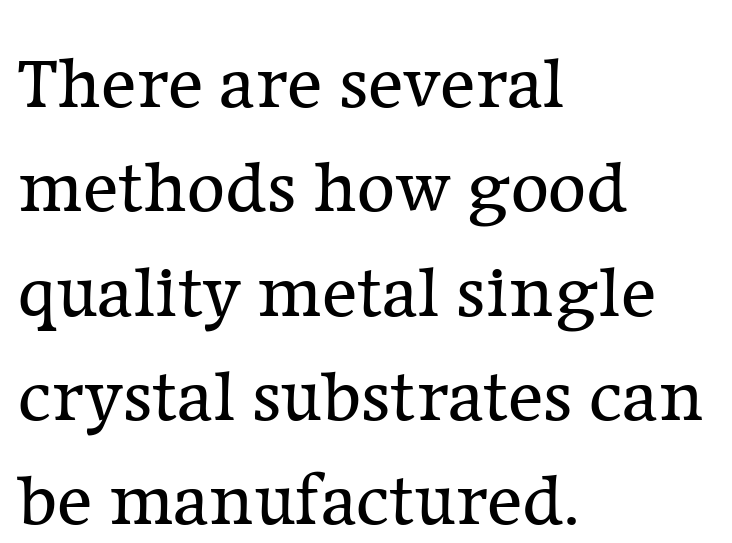
Honestly, the letter spacing is just normal — you wouldn't notice it. It's the straight-up-and-down kind of type. Does the type have serifs? Yes, each stem ends in a small foot. The typesetting does not lean heavy: it is not bold.
